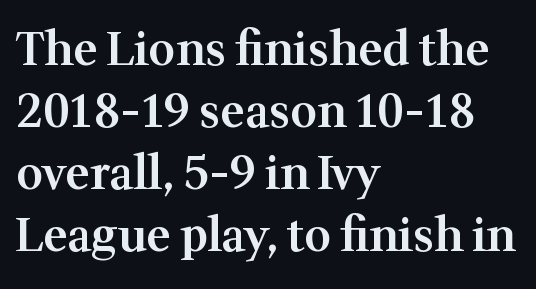
The image shows 46 px semibold serif type, upright; set left-aligned, normal line spacing (1.35x), normal letter spacing, not underlined; medium stroke contrast and a medium x-height.
